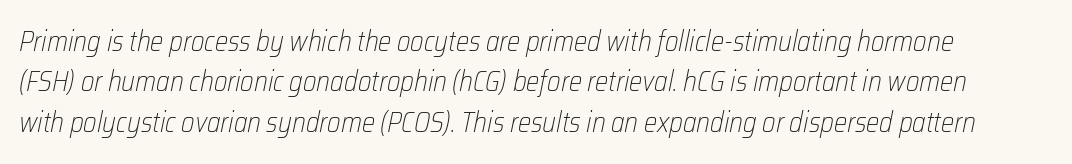
Emphasis-style slanted type is in use. You could not count columns in this text — the font is proportionally spaced. Honestly, the row spacing looks completely unremarkable. Bare-footed words on every line. No heavy texture on the line: the type isn't bold. Look at the tracking — it's just the regular setting, nothing added.
